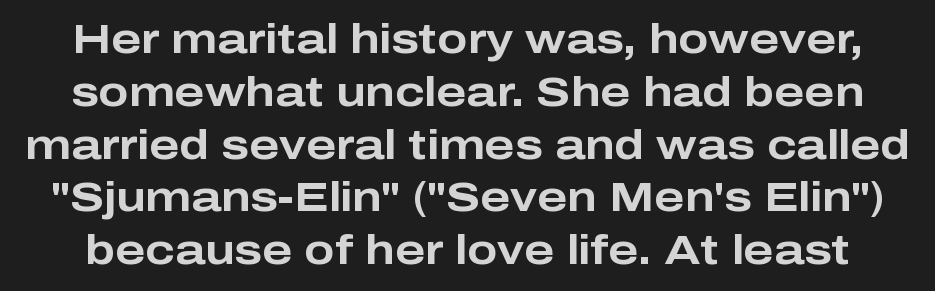
The image shows 40 px bold, wide sans-serif type, upright; set normal line spacing (1.32x), normal letter spacing, not underlined; low stroke contrast and a medium x-height.
